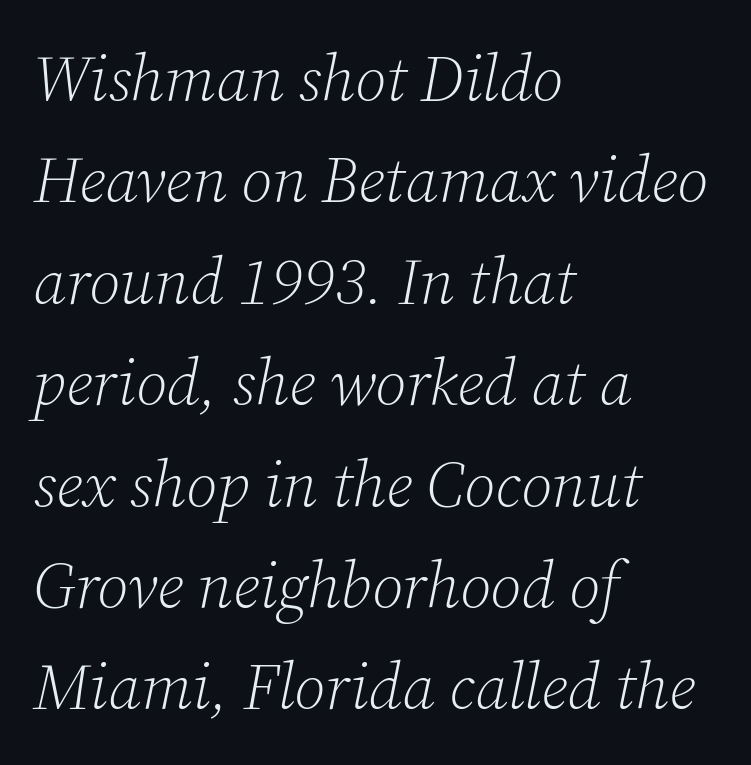
Q: Is the text bold? A: No.
Q: Is the text italic (slanted)? A: Yes, it leans right by about 12 degrees.
Q: Is the typeface a serif or a sans-serif typeface? A: Serif.
Q: Is the text underlined? A: No.
Q: How is the paragraph aligned? A: Left-aligned.
Q: Is the spacing between letters normal or unusually wide? A: Normal.
Q: Is the spacing between lines tight, normal or loose? A: Normal.
Q: Width (condensed, normal, or wide)? A: Normal.
Q: Stroke contrast? A: Low.
Q: x-height? A: Medium.
Q: Monospaced? A: No.
